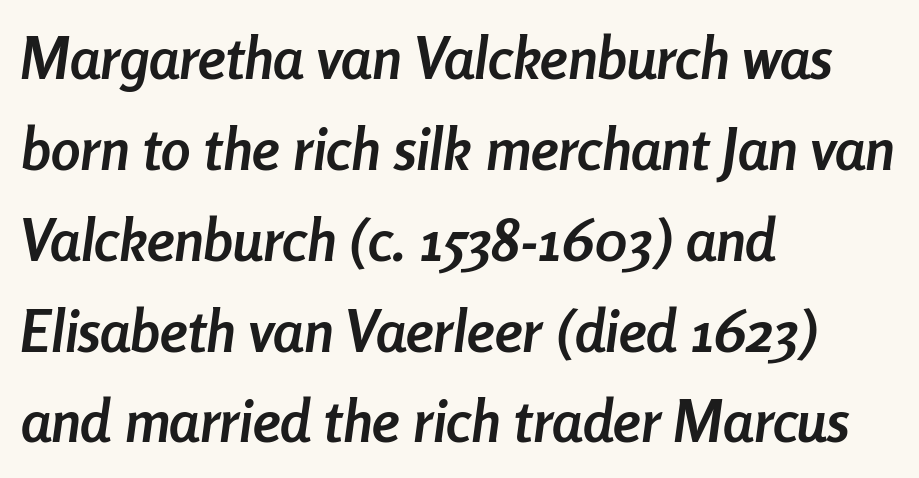
The image shows 59 px semibold, condensed type, italic (leaning right); set left-aligned, normal line spacing (1.54x), normal letter spacing, not underlined; low stroke contrast and a medium x-height.
